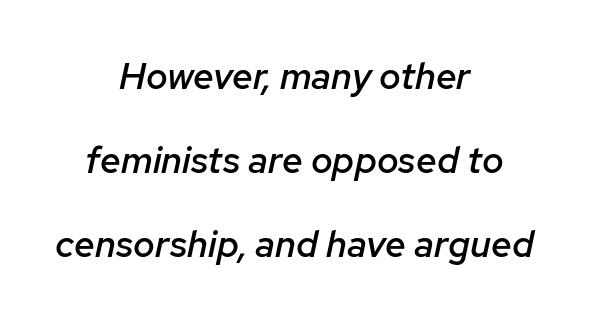
{"italic": "yes", "lean": "right", "slant_degrees": 12, "bold": "semi", "weight": "semibold", "width": "normal", "stroke_contrast": "low", "x_height": "medium", "monospaced": "no", "underline": "no", "align": "center", "line_spacing": "loose", "line_spacing_ratio": 2.27, "letter_spacing": "normal", "letter_spacing_em": 0.0, "glyph_px": 37}
